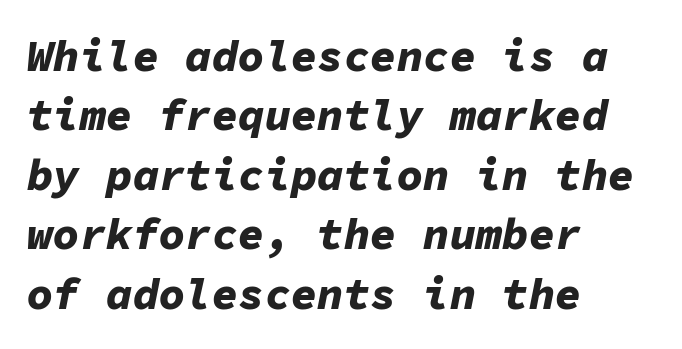
The image shows 44 px bold type, italic (leaning right), monospaced; set left-aligned, normal line spacing (1.35x), normal letter spacing, not underlined; low stroke contrast and a medium x-height.
